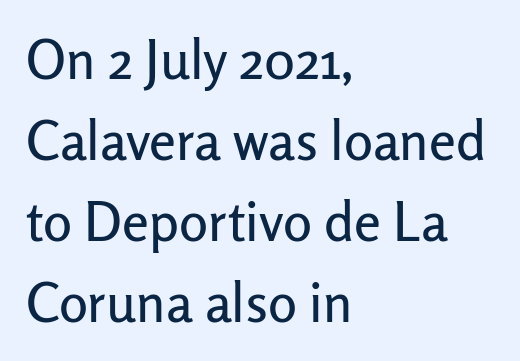
Notice how the stems are strictly vertical — no italics here. The face used here is a sans, in the tradition of grotesques and geometrics. This sample is left-justified, so line endings fall wherever the words run out. The face used here is proportionally spaced, like ordinary book or web type. The passage shown stacks its lines at a standard gap. Descender tails drop into unmarked territory.
